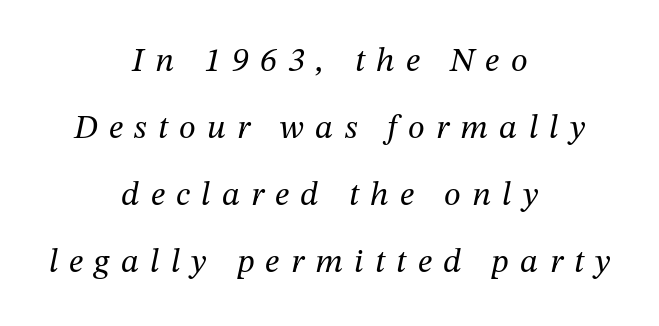
{"serif": "yes", "italic": "yes", "lean": "right", "slant_degrees": 12, "bold": "no", "weight": "regular", "width": "normal", "stroke_contrast": "medium", "x_height": "medium", "monospaced": "no", "underline": "no", "align": "center", "line_spacing": "loose", "line_spacing_ratio": 1.97, "letter_spacing": "wide", "letter_spacing_em": 0.33, "glyph_px": 34}
